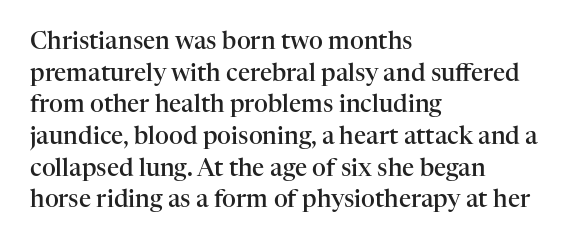
{"italic": "no", "bold": "semi", "underline": "no", "align": "left", "line_spacing": "normal", "line_spacing_ratio": 1.32, "letter_spacing": "normal", "letter_spacing_em": 0.0, "glyph_px": 24}
